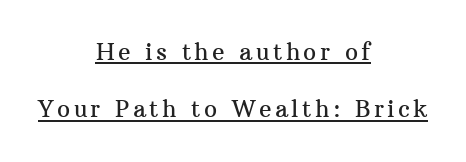
{"italic": "no", "underline": "yes", "align": "center", "line_spacing": "loose", "line_spacing_ratio": 2.48, "glyph_px": 23}
